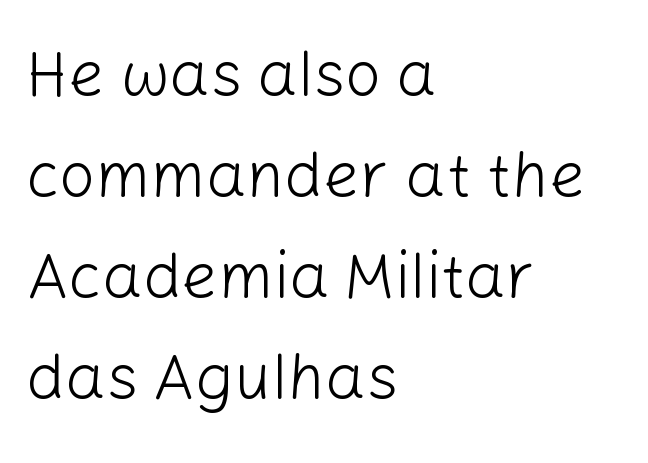
{"serif": "no", "italic": "no", "bold": "no", "weight": "light", "width": "normal", "stroke_contrast": "low", "x_height": "medium", "monospaced": "no", "underline": "no", "align": "left", "line_spacing": "normal", "line_spacing_ratio": 1.58, "letter_spacing": "normal", "letter_spacing_em": 0.0, "glyph_px": 64}
